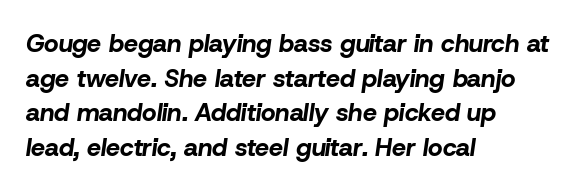
Q: Is the text bold? A: Yes.
Q: Is the text italic (slanted)? A: Yes, it leans right by about 8 degrees.
Q: Is the text underlined? A: No.
Q: How is the paragraph aligned? A: Left-aligned.
Q: Is the spacing between letters normal or unusually wide? A: Normal.
Q: Is the spacing between lines tight, normal or loose? A: Normal.
